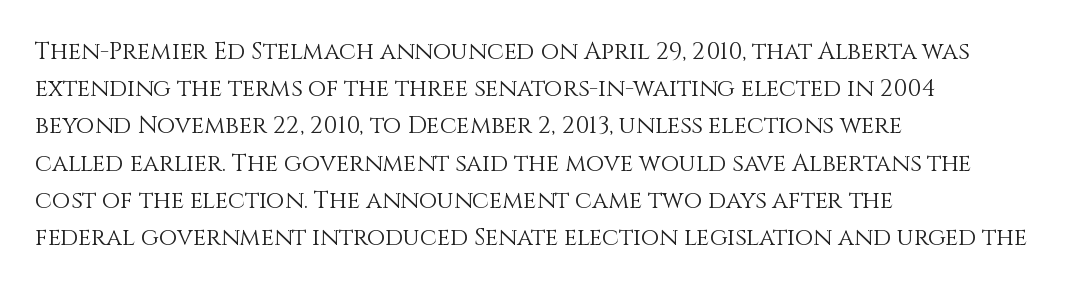
{"italic": "no", "bold": "no", "underline": "no", "align": "left", "line_spacing": "normal", "line_spacing_ratio": 1.55, "letter_spacing": "normal", "letter_spacing_em": 0.0, "glyph_px": 24}
